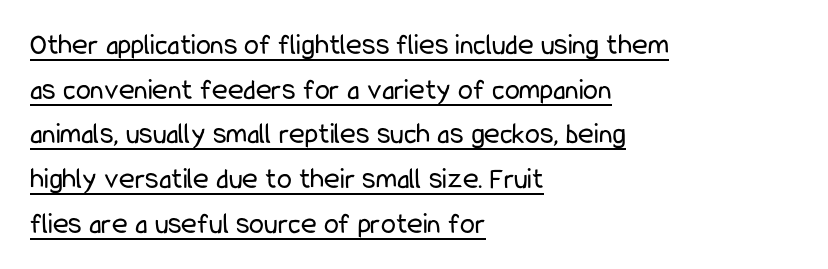
{"serif": "no", "italic": "no", "bold": "no", "weight": "regular", "width": "condensed", "stroke_contrast": "low", "x_height": "medium", "monospaced": "no", "underline": "yes", "align": "left", "line_spacing": "normal", "line_spacing_ratio": 1.49, "letter_spacing": "normal", "letter_spacing_em": 0.0, "glyph_px": 30}
